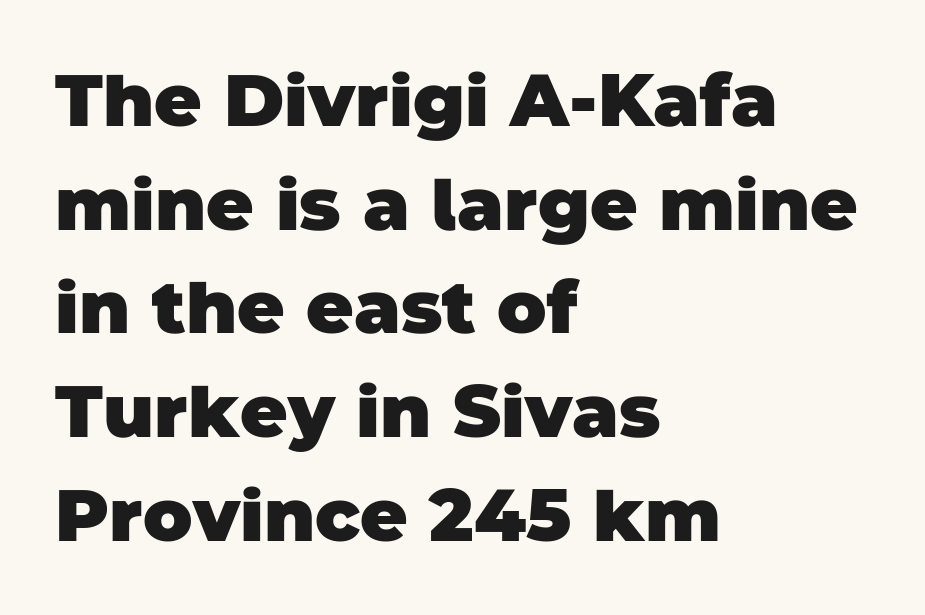
The image shows 73 px heavy sans-serif type; set left-aligned, normal line spacing (1.42x), normal letter spacing, not underlined; low stroke contrast and a large x-height.
